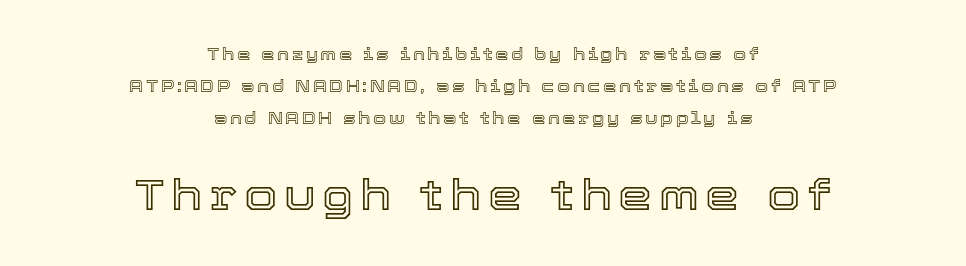
Q: Is the text italic (slanted)? A: No, it is upright.
Q: Is the text underlined? A: No.
Q: How is the paragraph aligned? A: Centered.
Q: Which block of text is set in a larger size, the first (top) or the second (bottom)? A: The second (bottom) one.
Q: Width (condensed, normal, or wide)? A: Normal.
Q: x-height? A: Medium.
Q: Monospaced? A: No.
